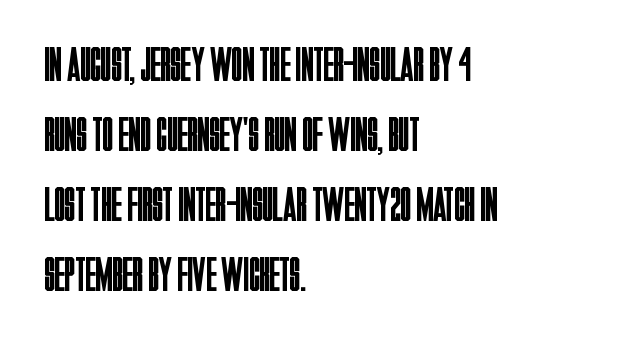
Q: Is the text bold? A: No.
Q: Is the text italic (slanted)? A: No, it is upright.
Q: Is the typeface a serif or a sans-serif typeface? A: Sans-serif.
Q: Is the text underlined? A: No.
Q: How is the paragraph aligned? A: Left-aligned.
Q: Is the spacing between letters normal or unusually wide? A: Normal.
Q: Is the spacing between lines tight, normal or loose? A: Normal.
Q: Width (condensed, normal, or wide)? A: Condensed.
Q: Stroke contrast? A: Low.
Q: x-height? A: Large.
Q: Monospaced? A: No.
